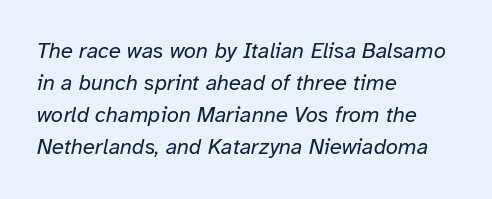
Q: Is the text bold? A: No.
Q: Is the text italic (slanted)? A: Yes, it leans right by about 12 degrees.
Q: Is the text underlined? A: No.
Q: How is the paragraph aligned? A: Left-aligned.
Q: Is the spacing between letters normal or unusually wide? A: Normal.
Q: Is the spacing between lines tight, normal or loose? A: Normal.
